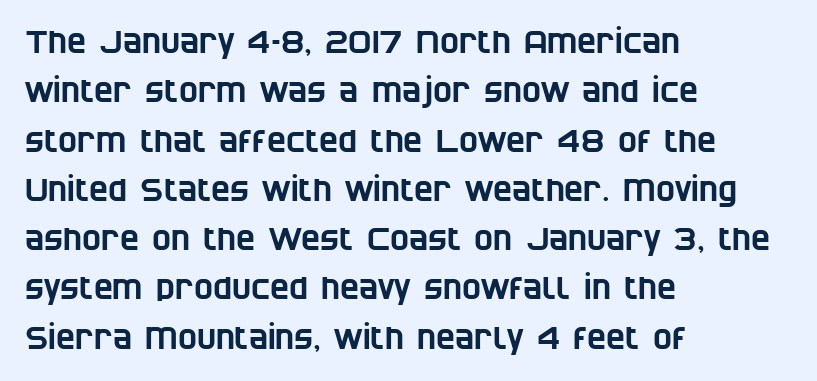
The image shows 32 px condensed sans-serif type; set left-aligned, normal line spacing (1.54x), normal letter spacing, not underlined; low stroke contrast and a large x-height.
